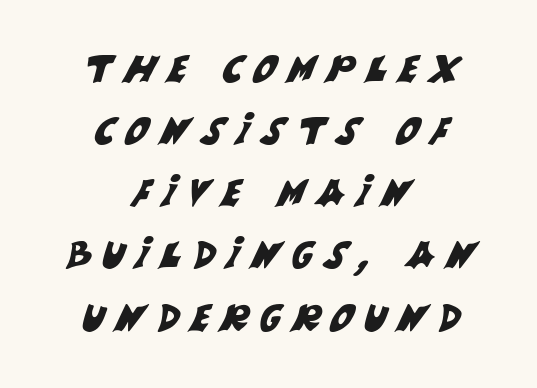
{"serif": "no", "width": "normal", "stroke_contrast": "medium", "x_height": "large", "monospaced": "no", "underline": "no", "align": "center", "line_spacing": "normal", "line_spacing_ratio": 1.68, "letter_spacing": "wide", "letter_spacing_em": 0.31, "glyph_px": 37}
